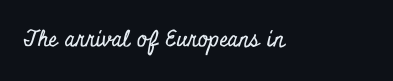
Short note: letters normally spaced. Lines of text with bare space underneath.
